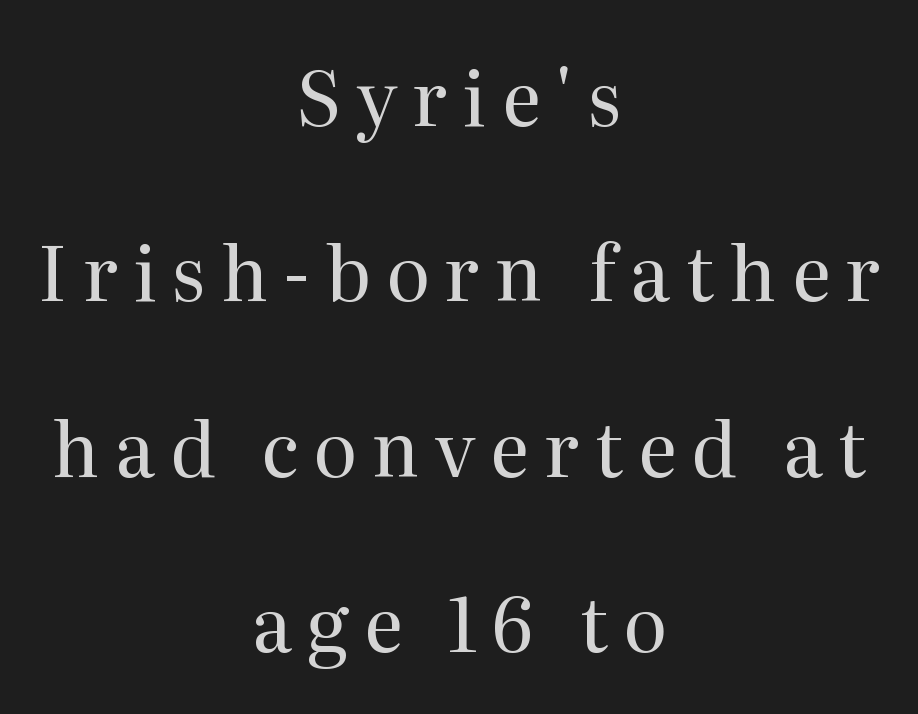
{"serif": "yes", "italic": "no", "bold": "no", "weight": "regular", "width": "normal", "stroke_contrast": "medium", "x_height": "medium", "monospaced": "no", "underline": "no", "align": "center", "line_spacing": "loose", "line_spacing_ratio": 2.34, "letter_spacing": "wide", "letter_spacing_em": 0.2, "glyph_px": 75}
